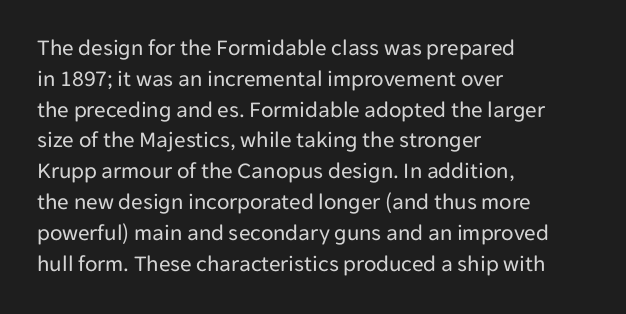
The image shows 23 px text type, upright; set left-aligned, normal line spacing (1.34x), normal letter spacing, not underlined.
